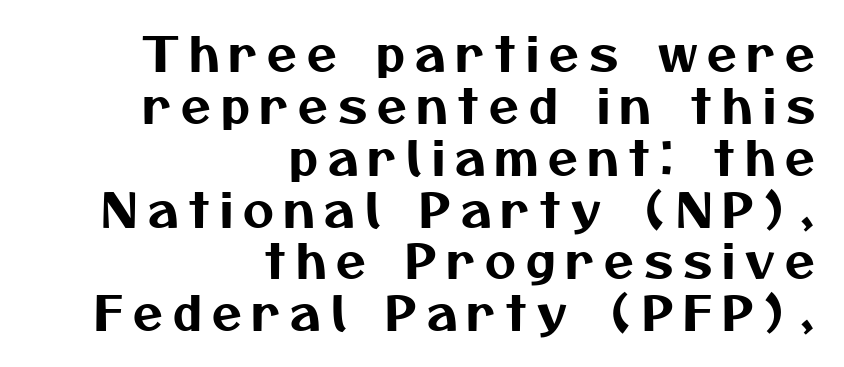
Q: Is the typeface a serif or a sans-serif typeface? A: Sans-serif.
Q: Is the text underlined? A: No.
Q: How is the paragraph aligned? A: Right-aligned.
Q: Is the spacing between letters normal or unusually wide? A: Unusually wide.
Q: Is the spacing between lines tight, normal or loose? A: Tight.
Q: Width (condensed, normal, or wide)? A: Normal.
Q: Stroke contrast? A: Medium.
Q: x-height? A: Medium.
Q: Monospaced? A: No.
